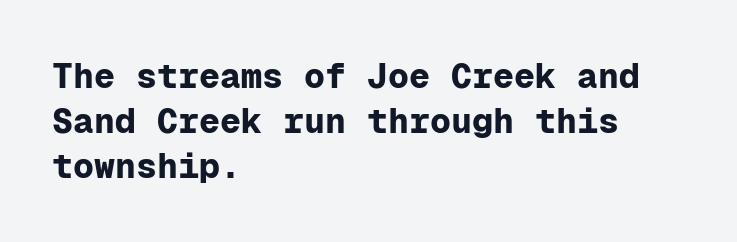
{"serif": "no", "italic": "no", "bold": "yes", "weight": "bold", "width": "normal", "stroke_contrast": "low", "x_height": "medium", "monospaced": "yes", "underline": "no", "align": "left", "line_spacing": "normal", "line_spacing_ratio": 1.29, "letter_spacing": "normal", "letter_spacing_em": 0.0, "glyph_px": 35}
